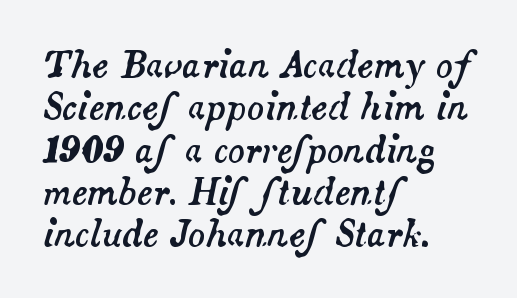
The image shows 35 px text type, italic (leaning right); set left-aligned, line spacing 1.21x, normal letter spacing, not underlined; medium stroke contrast and a small x-height.
